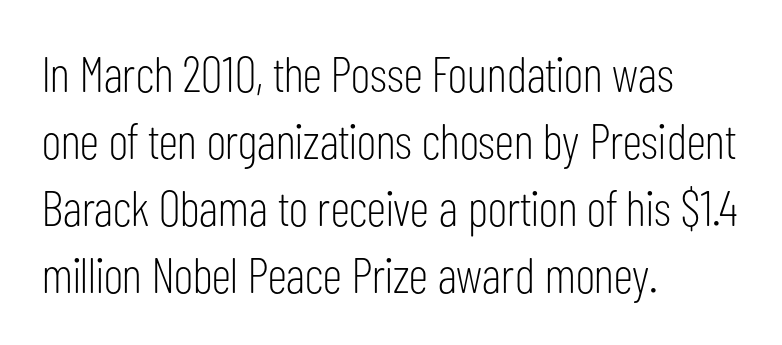
{"serif": "no", "italic": "no", "bold": "no", "weight": "light", "width": "condensed", "stroke_contrast": "low", "x_height": "medium", "monospaced": "no", "underline": "no", "align": "left", "line_spacing": "normal", "line_spacing_ratio": 1.34, "letter_spacing": "normal", "letter_spacing_em": 0.0, "glyph_px": 50}
